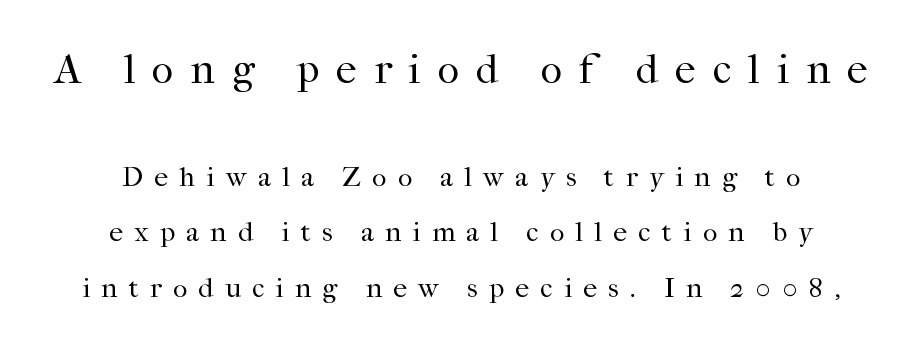
{"serif": "yes", "italic": "no", "bold": "no", "weight": "regular", "width": "normal", "stroke_contrast": "high", "x_height": "medium", "monospaced": "no", "underline": "no", "align": "center", "line_spacing": "loose", "line_spacing_ratio": 1.97, "letter_spacing": "wide", "letter_spacing_em": 0.4, "larger_block": "first", "size_ratio": 1.5, "glyph_px": 42}
